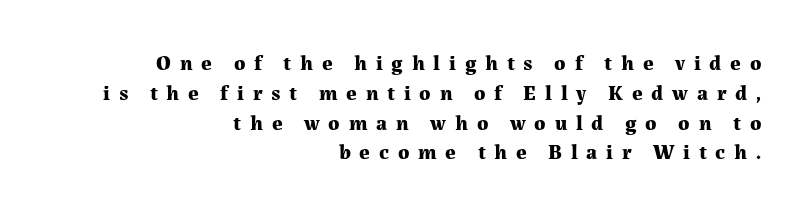
Q: Is the text bold? A: Yes.
Q: Is the text italic (slanted)? A: No, it is upright.
Q: Is the text underlined? A: No.
Q: How is the paragraph aligned? A: Right-aligned.
Q: Is the spacing between letters normal or unusually wide? A: Unusually wide.
Q: Is the spacing between lines tight, normal or loose? A: Normal.
